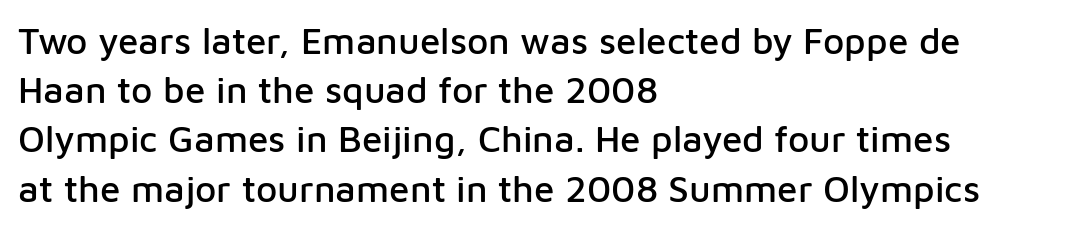
{"serif": "no", "italic": "no", "width": "normal", "stroke_contrast": "low", "x_height": "medium", "monospaced": "no", "underline": "no", "align": "left", "line_spacing": "normal", "line_spacing_ratio": 1.33, "letter_spacing": "normal", "letter_spacing_em": 0.0, "glyph_px": 37}
